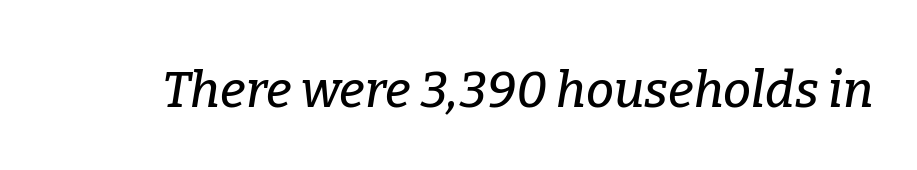
{"serif": "yes", "italic": "yes", "lean": "right", "slant_degrees": 9, "width": "normal", "stroke_contrast": "low", "x_height": "medium", "monospaced": "no", "underline": "no", "letter_spacing": "normal", "letter_spacing_em": 0.0, "glyph_px": 50}
